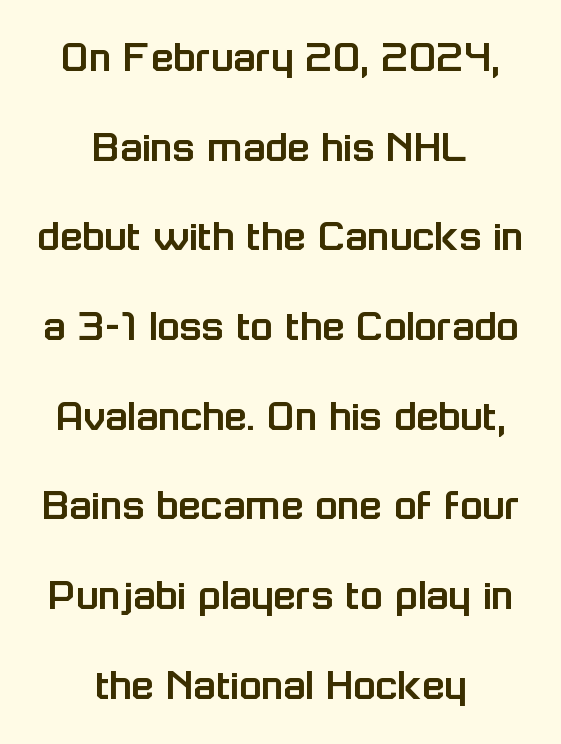
The image shows 46 px sans-serif type, upright; set centered, loose line spacing (1.95x), normal letter spacing, not underlined; low stroke contrast and a medium x-height.
